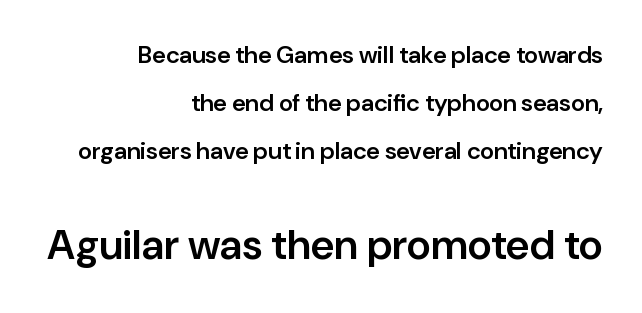
Each glyph is drawn with semibold strokes, heavier than normal yet not fully bold. Spacing between characters is what you'd get straight out of the box. The passage shown stacks its lines with a broad gap. Just letters on the line, the space beneath them empty. The lines are quadded right.
